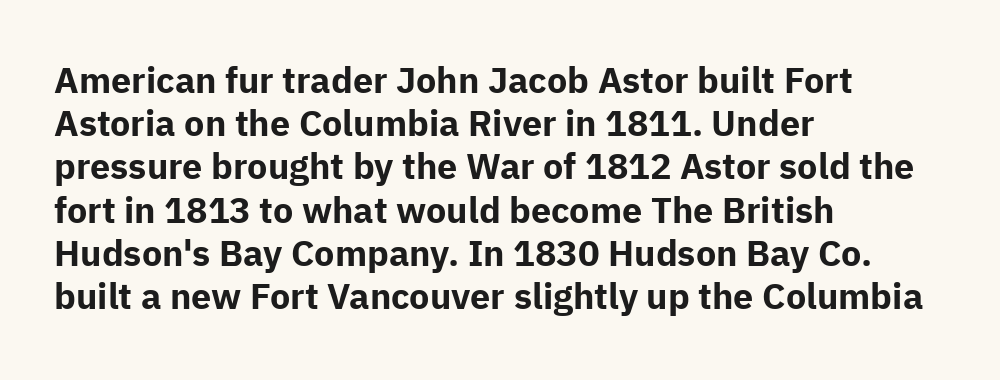
{"serif": "no", "italic": "no", "bold": "yes", "weight": "bold", "width": "normal", "stroke_contrast": "low", "x_height": "medium", "monospaced": "no", "underline": "no", "align": "left", "line_spacing_ratio": 1.2, "letter_spacing": "normal", "letter_spacing_em": 0.0, "glyph_px": 36}
